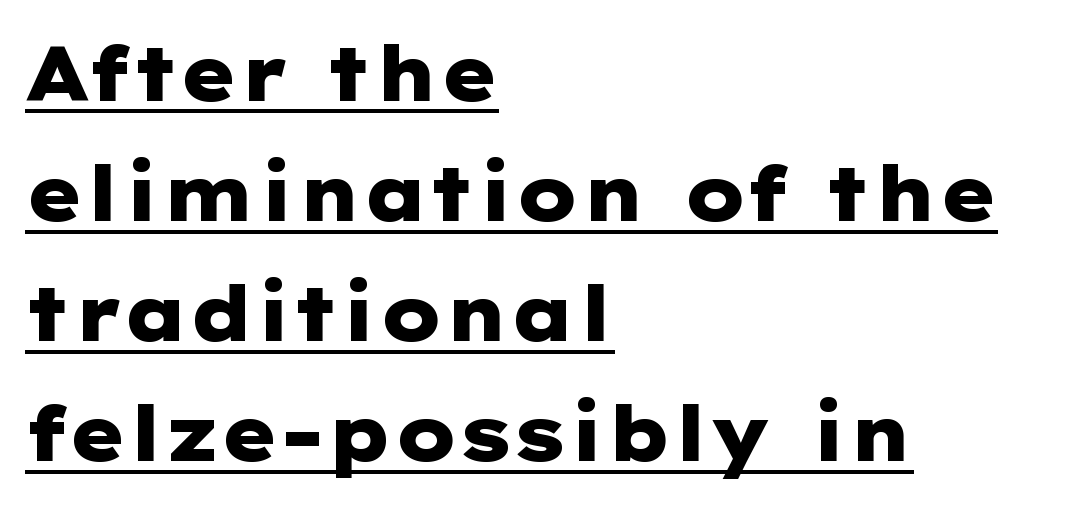
Typographically, this falls in the sans-serif category. In CSS terms this would be text-align: left. Interline gaps are of average width in this sample. Does the lettering tilt? It doesn't — this is upright. Underlining? Definitely there. A full-strength bold gives these letters their thick strokes.
